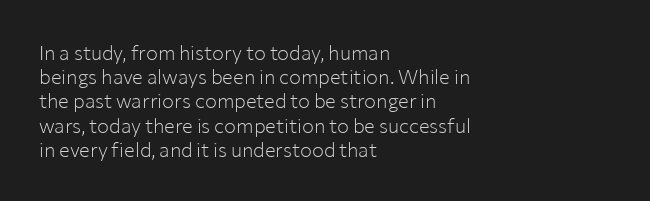
The image shows 20 px text type, upright; set left-aligned, line spacing 1.21x, normal letter spacing, not underlined.
